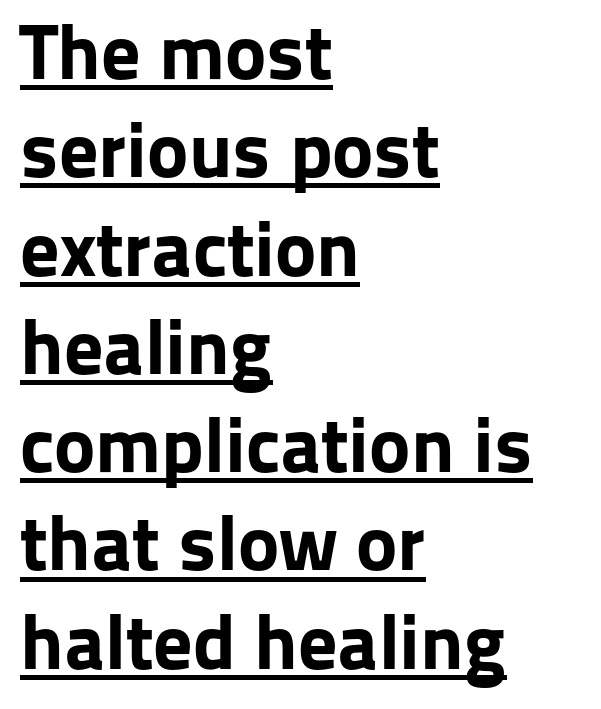
Q: Is the text bold? A: Yes.
Q: Is the text italic (slanted)? A: No, it is upright.
Q: Is the typeface a serif or a sans-serif typeface? A: Sans-serif.
Q: Is the text underlined? A: Yes.
Q: How is the paragraph aligned? A: Left-aligned.
Q: Is the spacing between letters normal or unusually wide? A: Normal.
Q: Is the spacing between lines tight, normal or loose? A: Normal.
Q: Width (condensed, normal, or wide)? A: Normal.
Q: Stroke contrast? A: Low.
Q: x-height? A: Medium.
Q: Monospaced? A: No.
